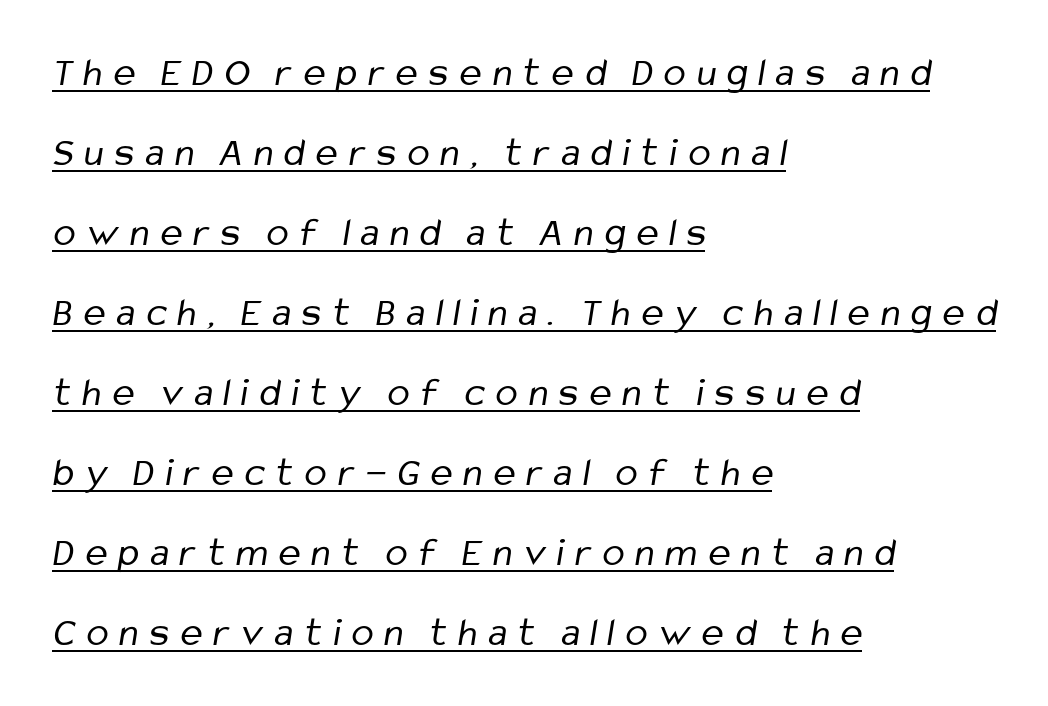
If you drew a ruler down the left edge, every line would touch it. Varying glyph widths throughout — classic text-font behaviour. Look at the bottom of the vertical strokes: they stop flat, with no serifs. Counters stay open thanks to moderate or lighter strokes. Look at the tracking — it's clearly loosened, letters drifting apart.
